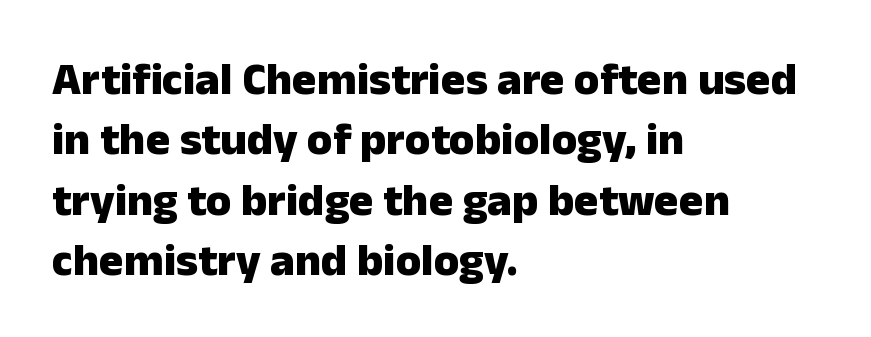
Q: Is the text bold? A: Yes.
Q: Is the text italic (slanted)? A: No, it is upright.
Q: Is the typeface a serif or a sans-serif typeface? A: Sans-serif.
Q: Is the text underlined? A: No.
Q: How is the paragraph aligned? A: Left-aligned.
Q: Is the spacing between letters normal or unusually wide? A: Normal.
Q: Is the spacing between lines tight, normal or loose? A: Normal.
Q: Width (condensed, normal, or wide)? A: Normal.
Q: Stroke contrast? A: Low.
Q: x-height? A: Medium.
Q: Monospaced? A: No.
